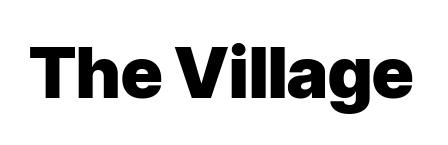
A typesetter would call this proportional, since set widths differ per character. The area under the type is left untouched. Unlike a traditional serif, this face leaves its strokes unadorned. Summary of weight: heavy, a full bold. The letterforms sit shoulder to shoulder at normal distance. Quick note: not italic, upright.
